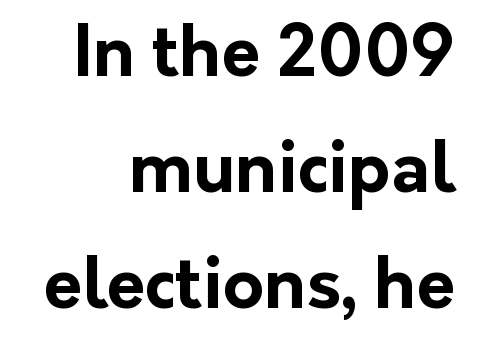
Q: Is the text bold? A: Yes.
Q: Is the text italic (slanted)? A: No, it is upright.
Q: Is the typeface a serif or a sans-serif typeface? A: Sans-serif.
Q: Is the text underlined? A: No.
Q: How is the paragraph aligned? A: Right-aligned.
Q: Is the spacing between letters normal or unusually wide? A: Normal.
Q: Is the spacing between lines tight, normal or loose? A: Normal.
Q: Width (condensed, normal, or wide)? A: Normal.
Q: Stroke contrast? A: Low.
Q: x-height? A: Medium.
Q: Monospaced? A: No.
